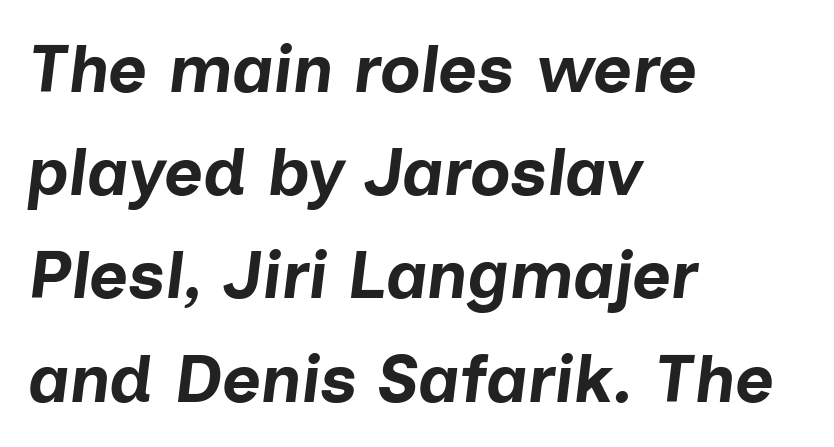
The typesetter chose a ragged-right arrangement here. Vertical spacing — default. Emphasis-style slanted type is in use. Heavy, bold letterforms. This rendering features lettering with no underline.
